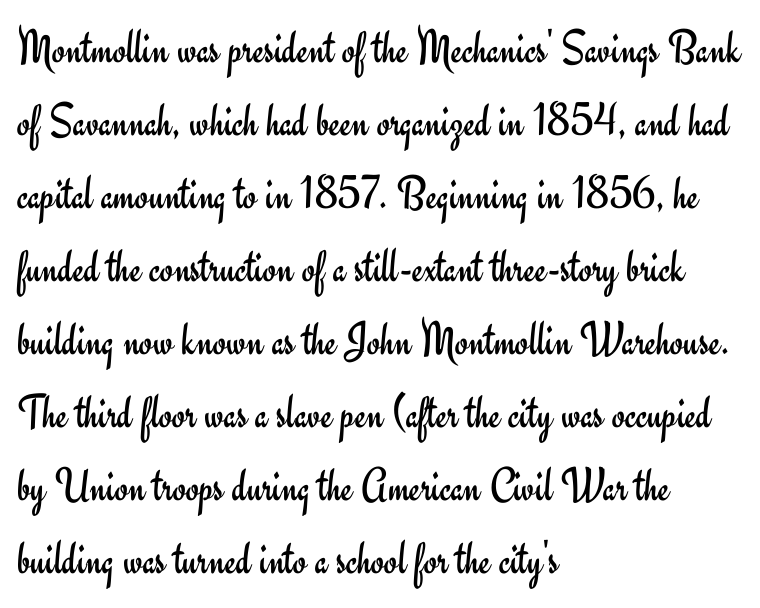
{"serif": "no", "bold": "no", "weight": "regular", "width": "normal", "stroke_contrast": "low", "x_height": "small", "monospaced": "no", "underline": "no", "align": "left", "line_spacing": "normal", "line_spacing_ratio": 1.52, "letter_spacing": "normal", "letter_spacing_em": 0.0, "glyph_px": 48}
